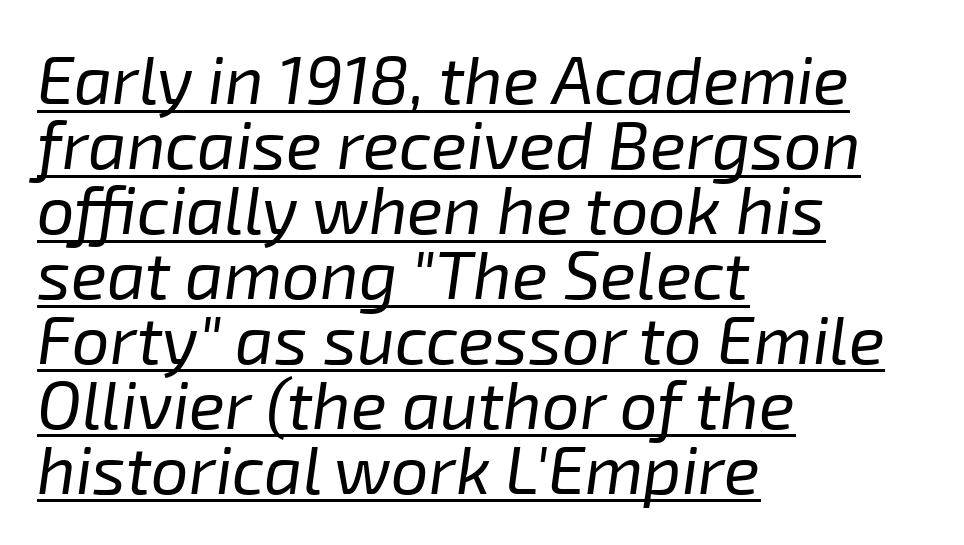
Q: Is the text bold? A: No.
Q: Is the text italic (slanted)? A: Yes, it leans right by about 8 degrees.
Q: Is the text underlined? A: Yes.
Q: How is the paragraph aligned? A: Left-aligned.
Q: Is the spacing between letters normal or unusually wide? A: Normal.
Q: Is the spacing between lines tight, normal or loose? A: Tight.
Q: Width (condensed, normal, or wide)? A: Normal.
Q: Stroke contrast? A: Low.
Q: x-height? A: Medium.
Q: Monospaced? A: No.
